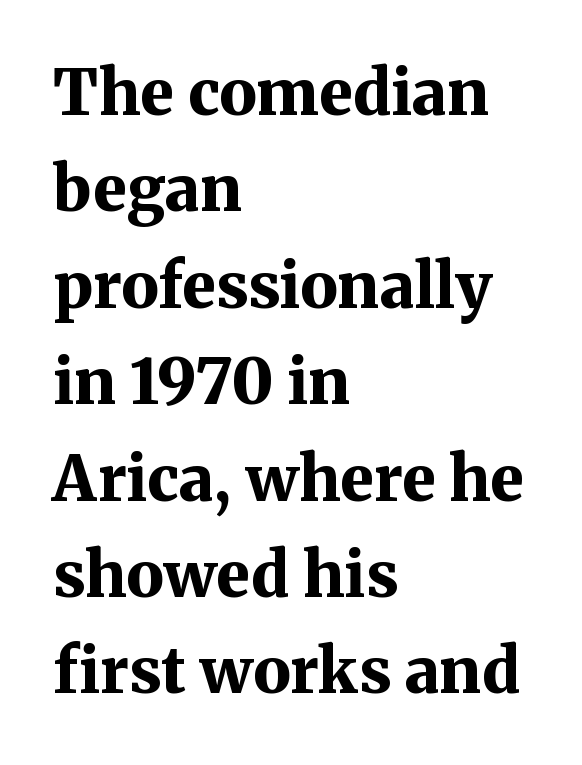
{"serif": "yes", "italic": "no", "bold": "yes", "weight": "bold", "width": "normal", "stroke_contrast": "medium", "x_height": "medium", "monospaced": "no", "underline": "no", "align": "left", "line_spacing": "normal", "line_spacing_ratio": 1.53, "letter_spacing": "normal", "letter_spacing_em": 0.0, "glyph_px": 63}
